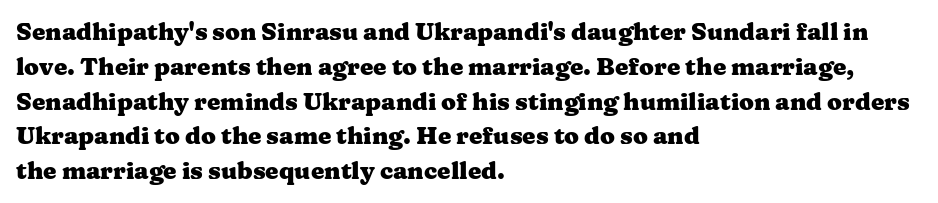
{"italic": "no", "bold": "yes", "underline": "no", "align": "left", "line_spacing": "normal", "line_spacing_ratio": 1.45, "letter_spacing": "normal", "letter_spacing_em": 0.0, "glyph_px": 24}
